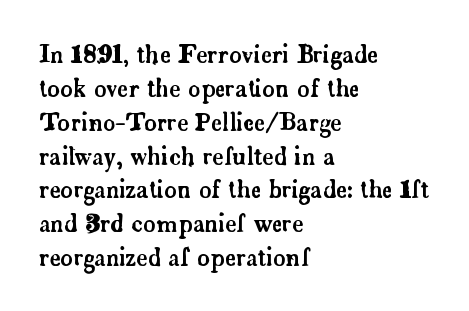
{"italic": "no", "underline": "no", "align": "left", "line_spacing": "normal", "line_spacing_ratio": 1.41, "letter_spacing": "normal", "letter_spacing_em": 0.0, "glyph_px": 24}
